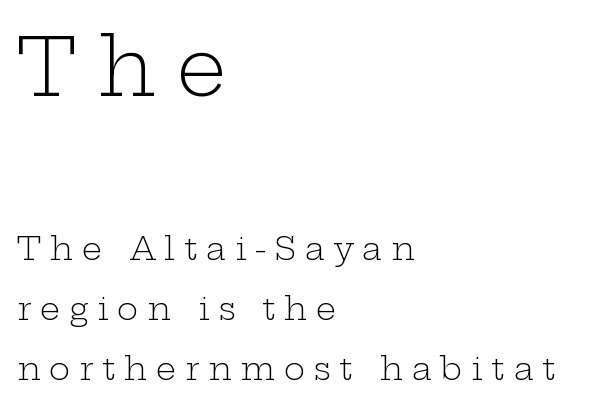
Q: Is the text bold? A: No.
Q: Is the text italic (slanted)? A: No, it is upright.
Q: Is the typeface a serif or a sans-serif typeface? A: Serif.
Q: Is the text underlined? A: No.
Q: How is the paragraph aligned? A: Left-aligned.
Q: Is the spacing between letters normal or unusually wide? A: Unusually wide.
Q: Which block of text is set in a larger size, the first (top) or the second (bottom)? A: The first (top) one.
Q: Width (condensed, normal, or wide)? A: Wide.
Q: Stroke contrast? A: Low.
Q: x-height? A: Medium.
Q: Monospaced? A: No.
